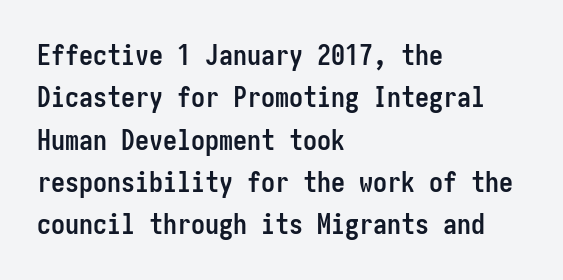
The image shows 28 px semibold, condensed sans-serif type, upright; set left-aligned, normal line spacing (1.51x), normal letter spacing, not underlined; low stroke contrast and a medium x-height.
